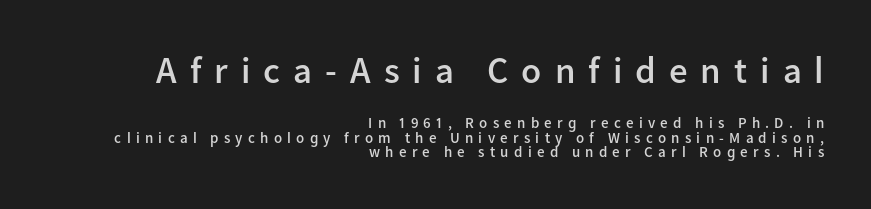
Quick note: interline space is minimal. Typographic density is moderately raised because the face is semibold. Line ends are locked; line starts wander. This sample has the flowing, uneven cadence of proportional lettering. The words here are not underlined. The composition opens big and finishes small.
